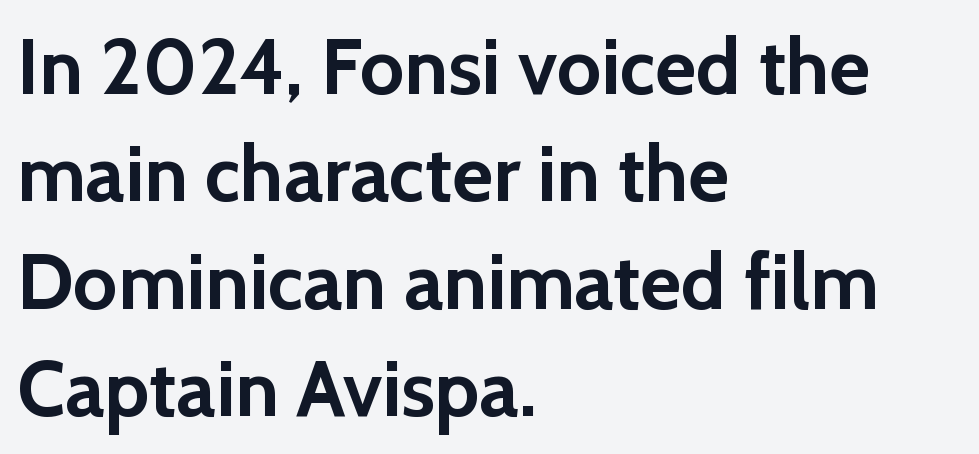
{"serif": "no", "italic": "no", "bold": "yes", "weight": "semibold", "width": "normal", "x_height": "medium", "monospaced": "no", "underline": "no", "align": "left", "line_spacing": "normal", "line_spacing_ratio": 1.36, "letter_spacing": "normal", "letter_spacing_em": 0.0, "glyph_px": 79}
